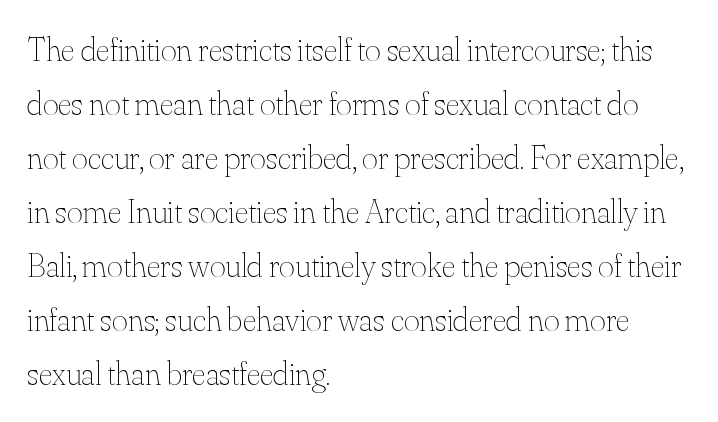
On a weight scale, this lands at 450 or below. Line beginnings align vertically; line endings do not. Horizontal bands of white between lines are of average thickness. Looks like regular typesetting: each glyph gets only the width it needs.
